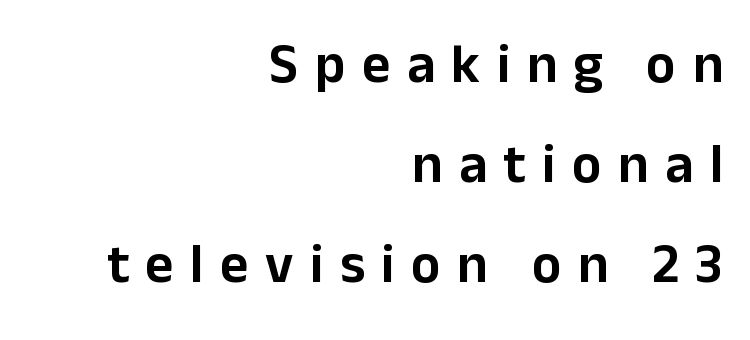
Q: Is the text italic (slanted)? A: No, it is upright.
Q: Is the typeface a serif or a sans-serif typeface? A: Sans-serif.
Q: Is the text underlined? A: No.
Q: How is the paragraph aligned? A: Right-aligned.
Q: Is the spacing between letters normal or unusually wide? A: Unusually wide.
Q: Width (condensed, normal, or wide)? A: Normal.
Q: Stroke contrast? A: Low.
Q: x-height? A: Medium.
Q: Monospaced? A: No.
